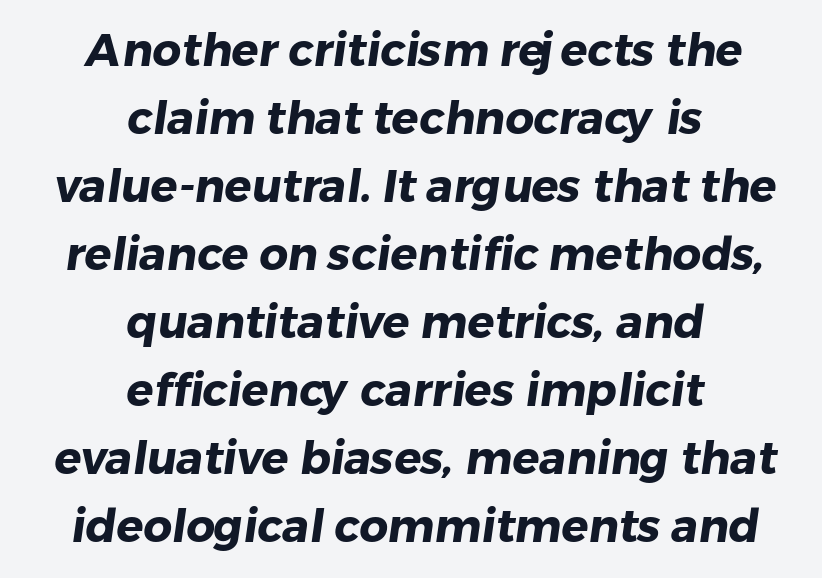
The rendering keeps characters at their native spacing. The lines sit at an ordinary, default distance from one another. Clear beneath every line of the passage. Heft: maximum for text — a bold. Where is the straight margin? There isn't one; the lines are centered. Spacing verdict: proportional, widths tailored to each character.
